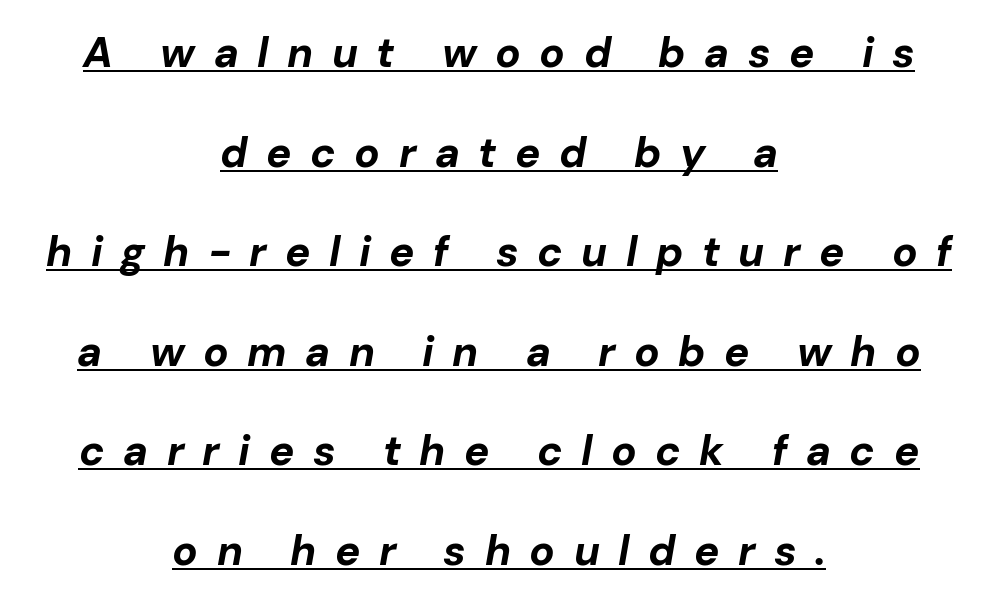
The image shows 42 px bold type, italic (leaning right); set centered, loose line spacing (2.37x), unusually wide letter spacing (+0.44 em), underlined; low stroke contrast and a medium x-height.
